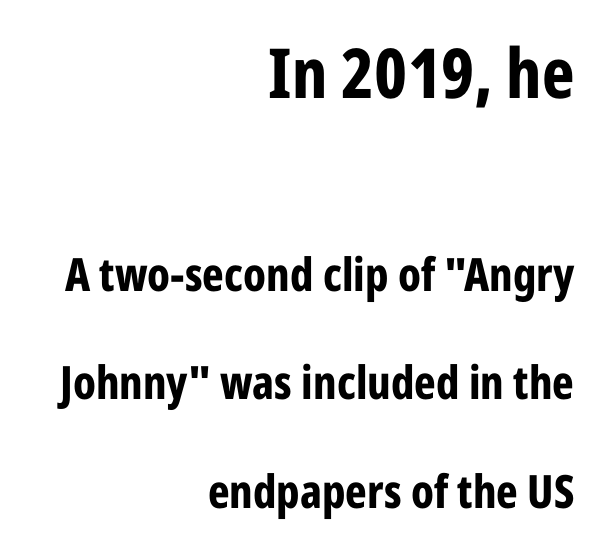
The image shows 69 px bold, condensed sans-serif type, upright; set right-aligned, loose line spacing (2.35x), normal letter spacing, not underlined; the first (top) block is 1.5x larger; low stroke contrast and a medium x-height.
